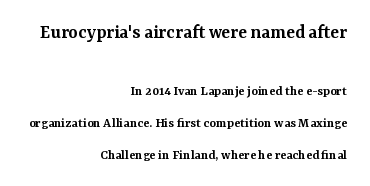
The image shows 20 px text type, upright; set right-aligned, loose line spacing (2.27x), normal letter spacing, not underlined; the first (top) block is 1.43x larger.
